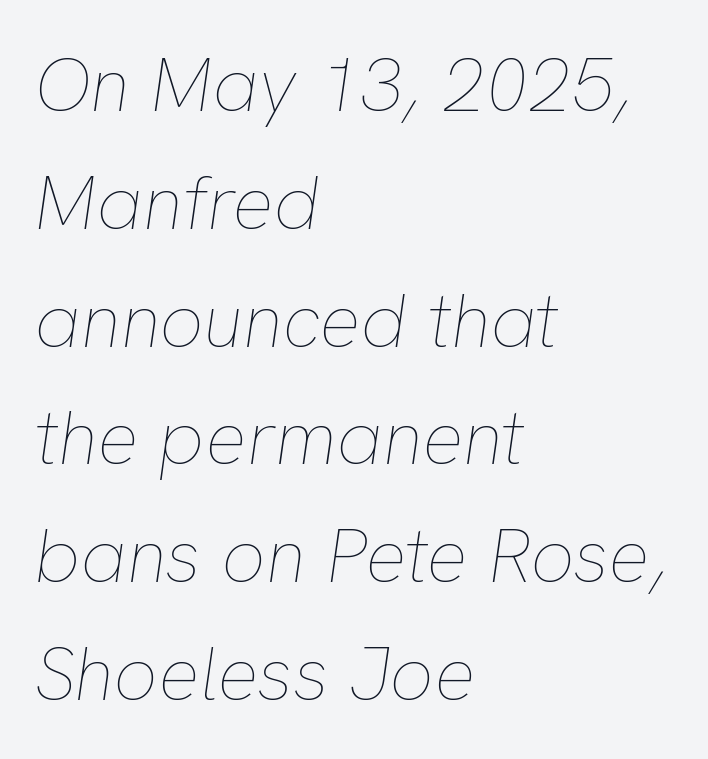
Q: Is the text bold? A: No.
Q: Is the text italic (slanted)? A: Yes, it leans right by about 8 degrees.
Q: Is the text underlined? A: No.
Q: How is the paragraph aligned? A: Left-aligned.
Q: Is the spacing between letters normal or unusually wide? A: Normal.
Q: Is the spacing between lines tight, normal or loose? A: Normal.
Q: Width (condensed, normal, or wide)? A: Normal.
Q: Stroke contrast? A: Low.
Q: x-height? A: Medium.
Q: Monospaced? A: No.
